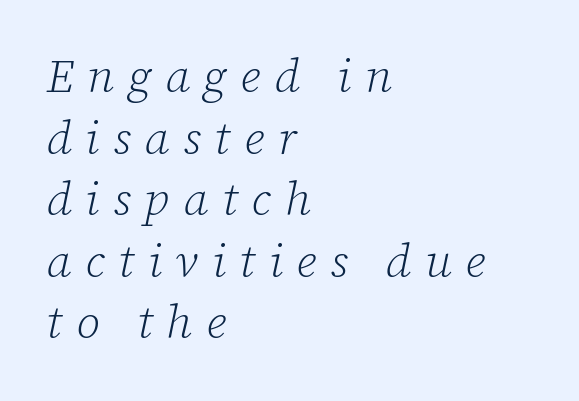
{"serif": "yes", "italic": "yes", "lean": "right", "slant_degrees": 12, "bold": "no", "weight": "light", "width": "normal", "stroke_contrast": "low", "x_height": "medium", "monospaced": "no", "underline": "no", "align": "left", "line_spacing": "normal", "line_spacing_ratio": 1.31, "letter_spacing": "wide", "letter_spacing_em": 0.29, "glyph_px": 47}
